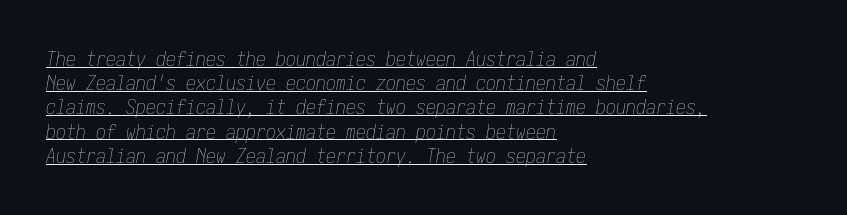
This is not heavy type; no bold has been used. The string is rendered with underlining switched on. Each line starts at the same left margin while the right side varies. Rendered with sloped, italic letterforms. Here the glyphs are tracked normally, forming tight word shapes.
